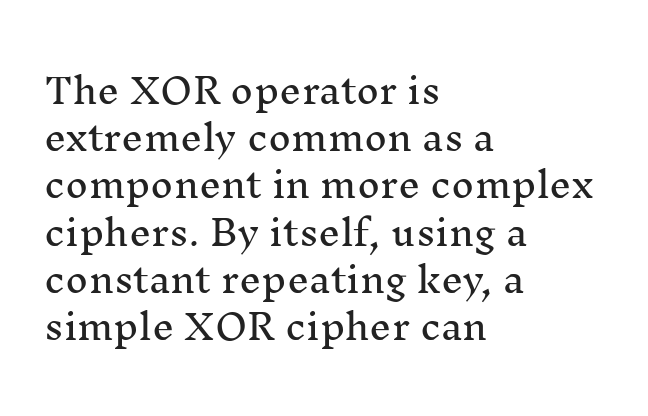
Q: Is the text italic (slanted)? A: No, it is upright.
Q: Is the typeface a serif or a sans-serif typeface? A: Serif.
Q: Is the text underlined? A: No.
Q: How is the paragraph aligned? A: Left-aligned.
Q: Is the spacing between letters normal or unusually wide? A: Normal.
Q: Is the spacing between lines tight, normal or loose? A: Normal.
Q: Width (condensed, normal, or wide)? A: Normal.
Q: Stroke contrast? A: Medium.
Q: x-height? A: Medium.
Q: Monospaced? A: No.
